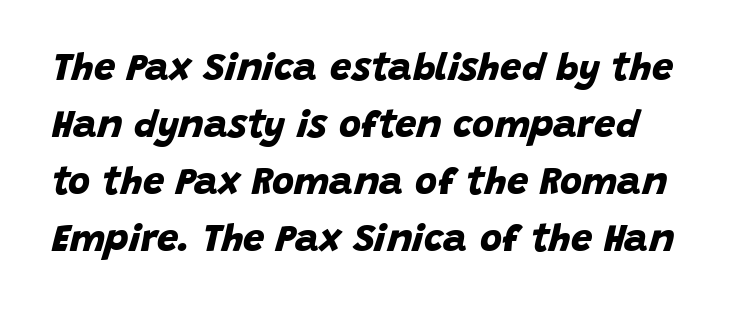
{"serif": "no", "bold": "yes", "weight": "bold", "width": "normal", "stroke_contrast": "low", "x_height": "large", "monospaced": "no", "underline": "no", "line_spacing": "normal", "line_spacing_ratio": 1.5, "letter_spacing": "normal", "letter_spacing_em": 0.0, "glyph_px": 38}
